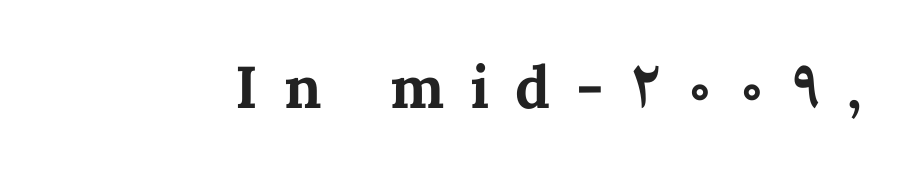
Q: Is the text bold? A: Yes.
Q: Is the text italic (slanted)? A: No, it is upright.
Q: Is the text underlined? A: No.
Q: Is the spacing between letters normal or unusually wide? A: Unusually wide.
Q: Width (condensed, normal, or wide)? A: Normal.
Q: Stroke contrast? A: Medium.
Q: x-height? A: Medium.
Q: Monospaced? A: No.
